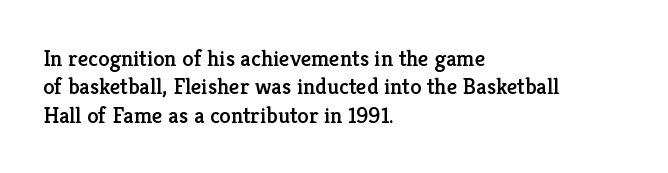
The image shows 23 px text type, upright; set left-aligned, line spacing 1.23x, normal letter spacing, not underlined.
